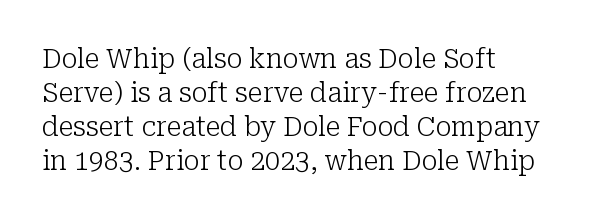
{"italic": "no", "bold": "no", "underline": "no", "align": "left", "line_spacing": "normal", "line_spacing_ratio": 1.26, "letter_spacing": "normal", "letter_spacing_em": 0.0, "glyph_px": 27}
